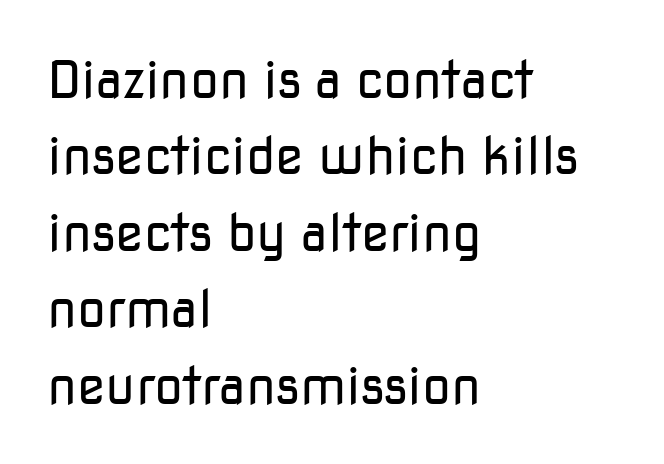
The image shows 52 px regular-weight sans-serif type, upright; set left-aligned, normal line spacing (1.47x), normal letter spacing, not underlined; low stroke contrast and a medium x-height.
